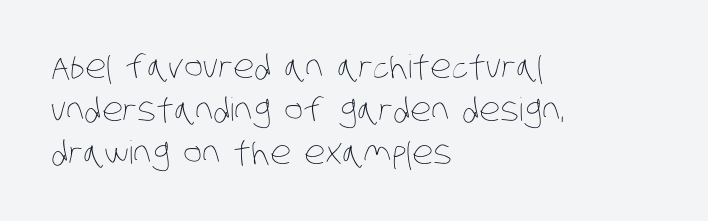
Q: Is the text bold? A: No.
Q: Is the text underlined? A: No.
Q: How is the paragraph aligned? A: Left-aligned.
Q: Is the spacing between letters normal or unusually wide? A: Normal.
Q: Is the spacing between lines tight, normal or loose? A: Normal.
Q: Width (condensed, normal, or wide)? A: Condensed.
Q: Stroke contrast? A: Low.
Q: x-height? A: Large.
Q: Monospaced? A: No.
